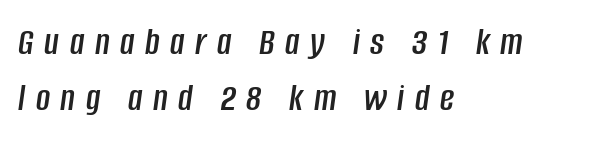
{"italic": "yes", "lean": "right", "slant_degrees": 8, "width": "condensed", "stroke_contrast": "low", "x_height": "large", "monospaced": "no", "underline": "no", "align": "left", "line_spacing": "normal", "line_spacing_ratio": 1.44, "letter_spacing": "wide", "letter_spacing_em": 0.27, "glyph_px": 39}
